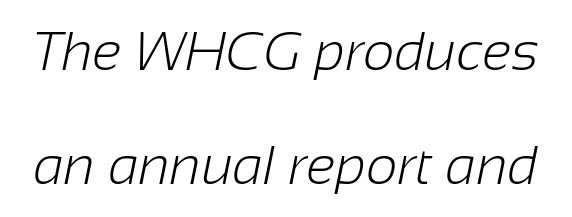
The image shows 55 px light sans-serif type; set loose line spacing (2.08x), normal letter spacing, not underlined; low stroke contrast and a medium x-height.
